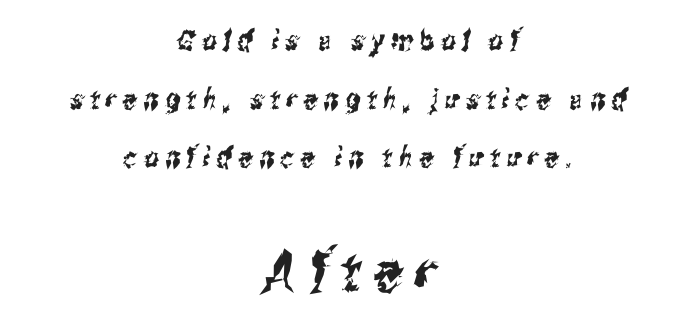
The image shows 56 px condensed sans-serif type; set centered, loose line spacing (2.09x), unusually wide letter spacing (+0.24 em), not underlined; the second (bottom) block is 2.0x larger; medium stroke contrast and a medium x-height.
